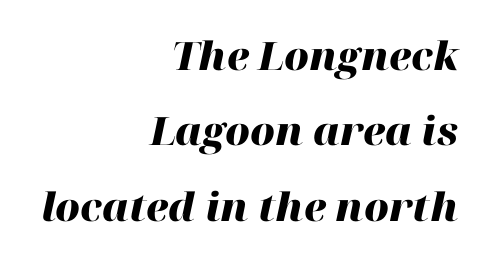
Q: Is the text bold? A: Yes.
Q: Is the text italic (slanted)? A: Yes, it leans right by about 12 degrees.
Q: Is the text underlined? A: No.
Q: How is the paragraph aligned? A: Right-aligned.
Q: Is the spacing between letters normal or unusually wide? A: Normal.
Q: Is the spacing between lines tight, normal or loose? A: Loose.
Q: Width (condensed, normal, or wide)? A: Normal.
Q: Stroke contrast? A: High.
Q: x-height? A: Medium.
Q: Monospaced? A: No.
